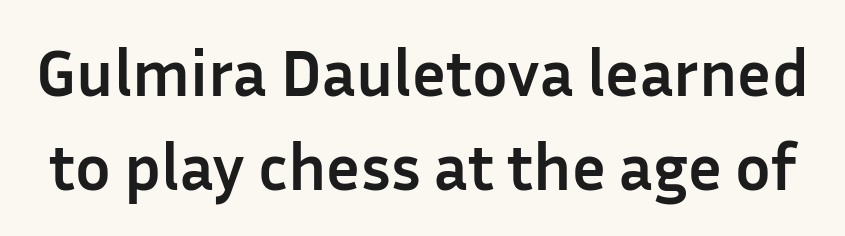
{"serif": "no", "italic": "no", "bold": "yes", "weight": "semibold", "width": "normal", "stroke_contrast": "low", "x_height": "medium", "monospaced": "no", "underline": "no", "line_spacing": "normal", "line_spacing_ratio": 1.42, "letter_spacing": "normal", "letter_spacing_em": 0.0, "glyph_px": 66}
